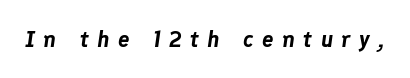
{"italic": "yes", "lean": "right", "slant_degrees": 8, "underline": "no", "letter_spacing": "wide", "letter_spacing_em": 0.36, "glyph_px": 23}
